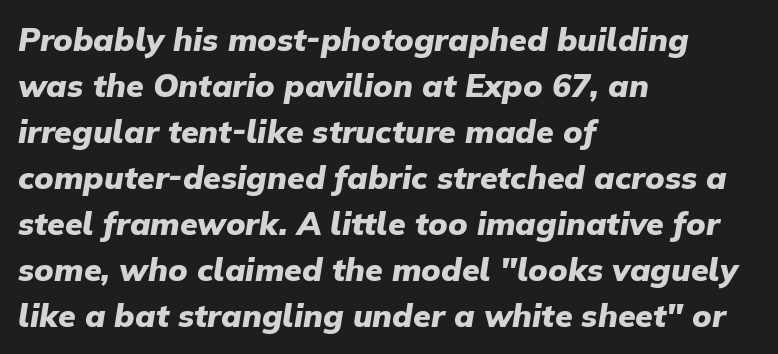
Caption: multi-line text, flush left, ragged right. If you drew a line through each stem, it would be angled. Is the letter spacing exaggerated? No — it looks like the ordinary default. Clear beneath every line of the passage.
